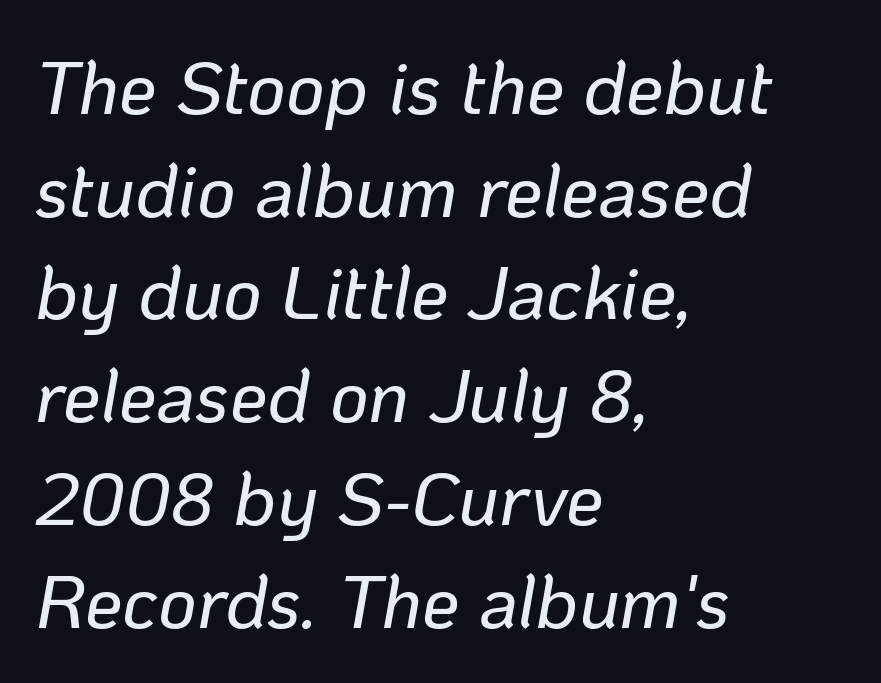
{"italic": "yes", "lean": "right", "slant_degrees": 10, "width": "normal", "stroke_contrast": "low", "x_height": "medium", "monospaced": "no", "underline": "no", "align": "left", "line_spacing": "normal", "line_spacing_ratio": 1.37, "letter_spacing": "normal", "letter_spacing_em": 0.0, "glyph_px": 75}
